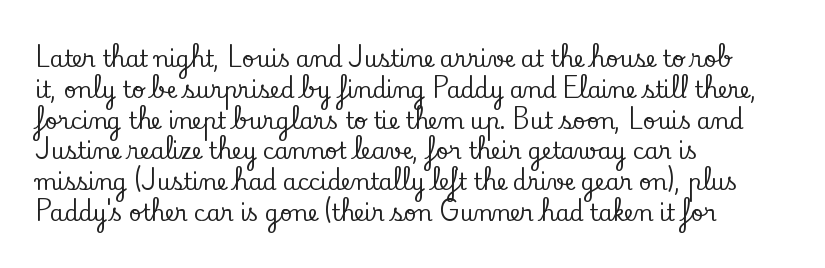
A classic flush-left, rag-right setting is used for this passage. Rendered with straight, roman letterforms. The rendering uses a moderate line-height, typical for paragraphs. In terms of letterspacing, this is plain default setting.
